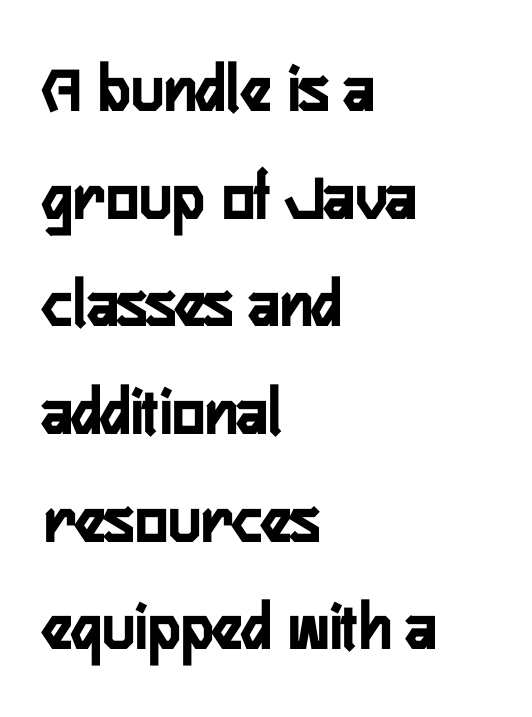
{"serif": "no", "italic": "no", "width": "condensed", "stroke_contrast": "low", "x_height": "medium", "monospaced": "no", "underline": "no", "align": "left", "line_spacing": "normal", "line_spacing_ratio": 1.56, "letter_spacing": "normal", "letter_spacing_em": 0.0, "glyph_px": 69}
